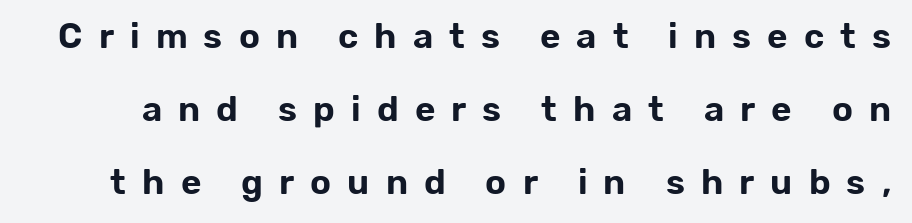
{"serif": "no", "italic": "no", "width": "normal", "stroke_contrast": "low", "x_height": "medium", "monospaced": "no", "underline": "no", "line_spacing": "loose", "line_spacing_ratio": 2.08, "letter_spacing": "wide", "letter_spacing_em": 0.46, "glyph_px": 35}
